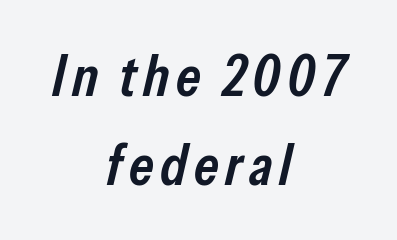
{"italic": "yes", "lean": "right", "slant_degrees": 13, "bold": "semi", "weight": "semibold", "width": "condensed", "stroke_contrast": "low", "x_height": "medium", "monospaced": "no", "underline": "no", "align": "center", "line_spacing": "normal", "line_spacing_ratio": 1.54, "glyph_px": 58}
